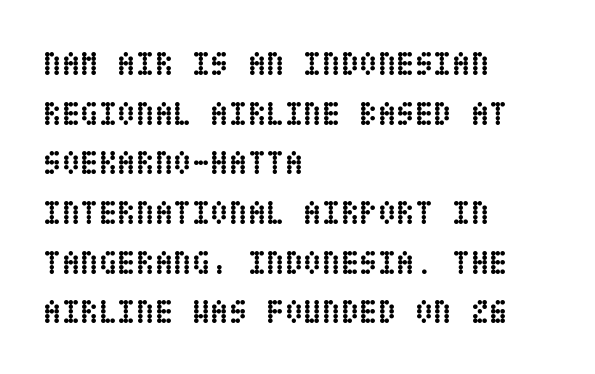
The image shows 34 px semibold, condensed type, upright; set left-aligned, normal line spacing (1.46x), normal letter spacing, not underlined; low stroke contrast and a large x-height.
